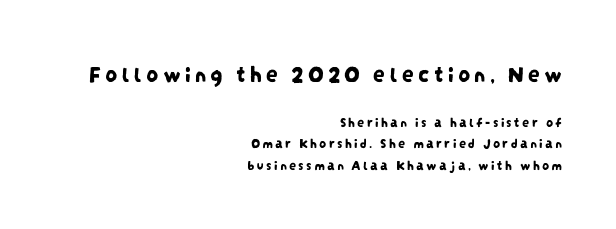
The area under the type is left untouched. The first block has been scaled up relative to the second. Teacher's note: observe the even right margin — that is flush-right alignment. The line-height multiplier appears to be the usual default.
